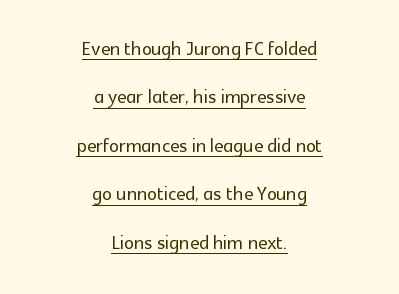
The image shows 25 px text type, upright; set centered, loose line spacing (1.94x), normal letter spacing, underlined.
